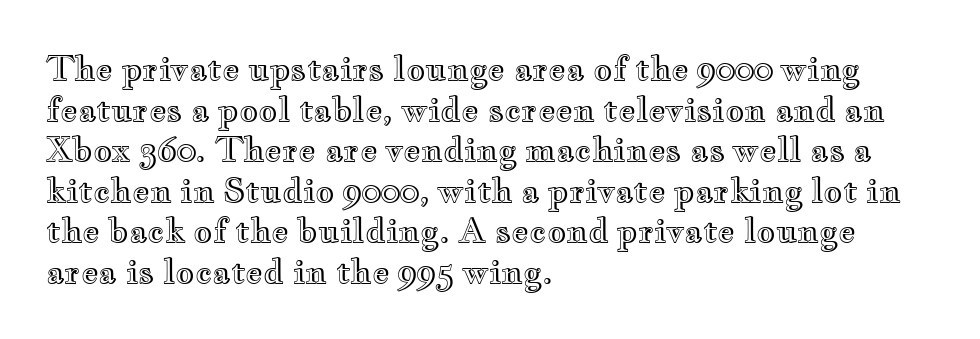
{"italic": "no", "width": "wide", "x_height": "small", "monospaced": "no", "underline": "no", "align": "left", "line_spacing_ratio": 1.23, "letter_spacing": "normal", "letter_spacing_em": 0.0, "glyph_px": 33}
